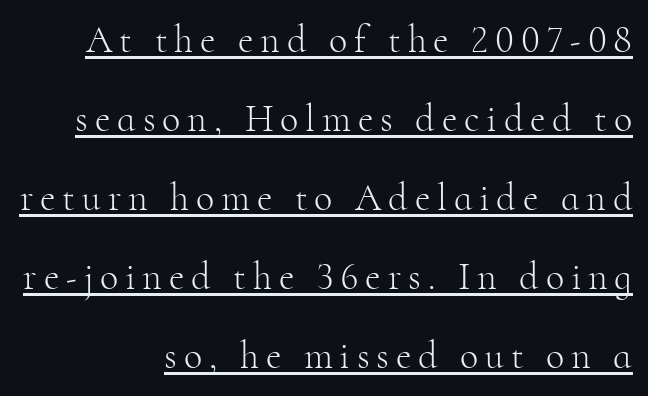
Q: Is the text bold? A: No.
Q: Is the text italic (slanted)? A: No, it is upright.
Q: Is the typeface a serif or a sans-serif typeface? A: Serif.
Q: Is the text underlined? A: Yes.
Q: How is the paragraph aligned? A: Right-aligned.
Q: Is the spacing between lines tight, normal or loose? A: Loose.
Q: Width (condensed, normal, or wide)? A: Normal.
Q: Stroke contrast? A: High.
Q: x-height? A: Small.
Q: Monospaced? A: No.
